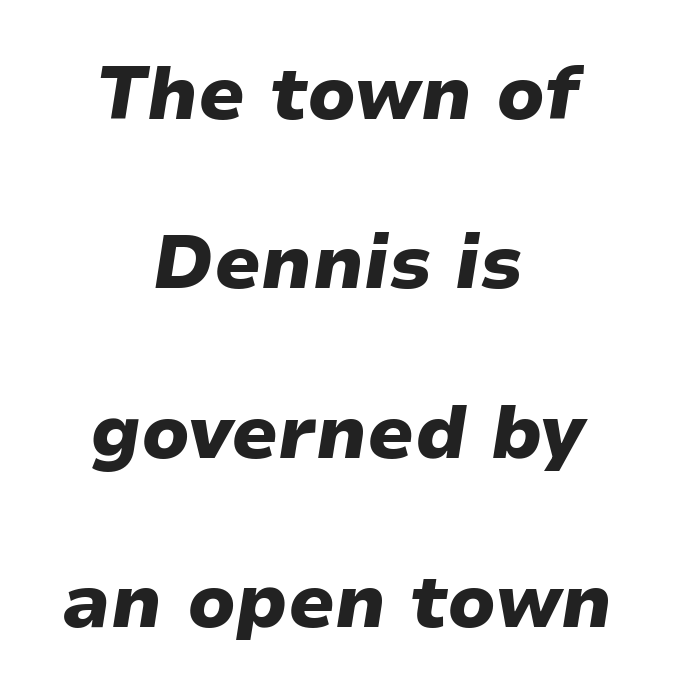
The image shows 74 px heavy, wide type, italic (leaning right); set centered, loose line spacing (2.29x), normal letter spacing, not underlined; low stroke contrast and a medium x-height.
